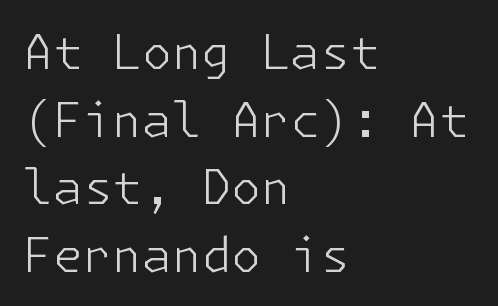
The image shows 48 px light sans-serif type, upright; set left-aligned, normal line spacing (1.41x), normal letter spacing, not underlined; low stroke contrast and a medium x-height.
